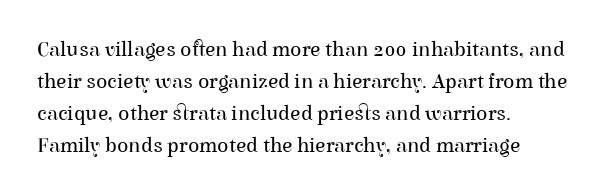
Is the block centered? No — it sits flush against the left margin. Honestly, the row spacing looks completely unremarkable. Check under the words: just untouched page. Ascenders rise straight up at ninety degrees. Nobody touched the tracking dial on this one.
